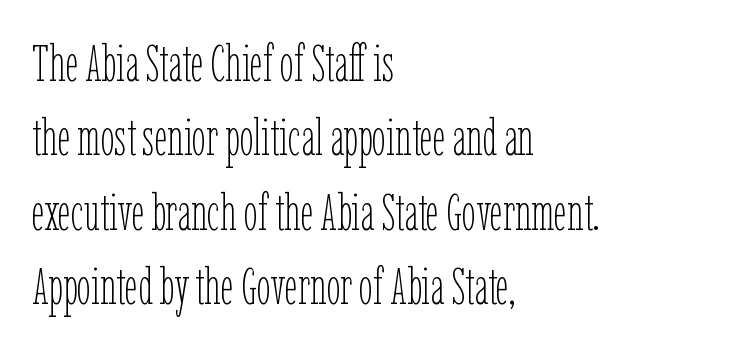
The image shows 51 px thin, condensed type, upright; set left-aligned, normal line spacing (1.46x), normal letter spacing, not underlined; low stroke contrast and a medium x-height.
